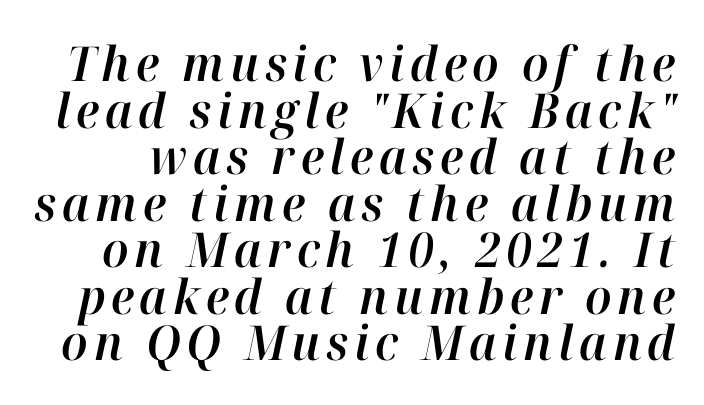
Q: Is the text italic (slanted)? A: Yes, it leans right by about 12 degrees.
Q: Is the text underlined? A: No.
Q: Is the spacing between lines tight, normal or loose? A: Tight.
Q: Width (condensed, normal, or wide)? A: Normal.
Q: Stroke contrast? A: High.
Q: x-height? A: Medium.
Q: Monospaced? A: No.
